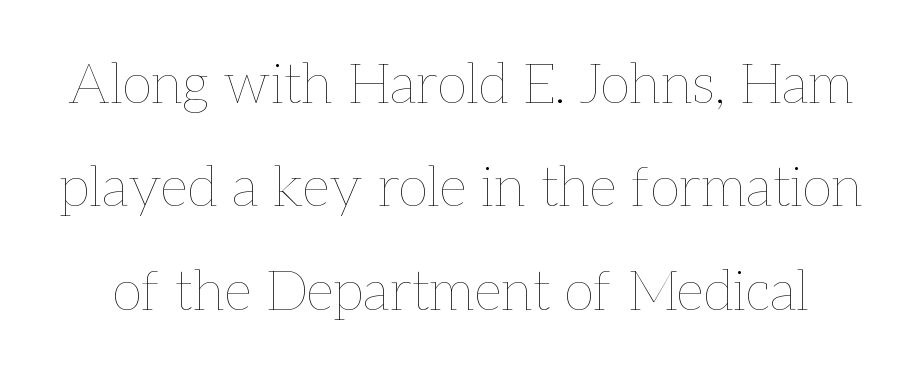
Q: Is the text bold? A: No.
Q: Is the text italic (slanted)? A: No, it is upright.
Q: Is the text underlined? A: No.
Q: Is the spacing between letters normal or unusually wide? A: Normal.
Q: Width (condensed, normal, or wide)? A: Normal.
Q: Stroke contrast? A: Low.
Q: x-height? A: Medium.
Q: Monospaced? A: No.
